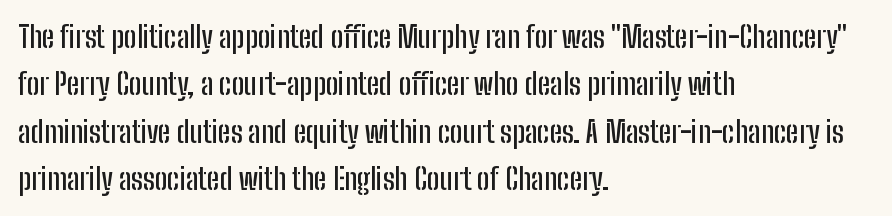
Q: Is the text italic (slanted)? A: No, it is upright.
Q: Is the typeface a serif or a sans-serif typeface? A: Sans-serif.
Q: Is the text underlined? A: No.
Q: How is the paragraph aligned? A: Left-aligned.
Q: Is the spacing between letters normal or unusually wide? A: Normal.
Q: Is the spacing between lines tight, normal or loose? A: Normal.
Q: Width (condensed, normal, or wide)? A: Condensed.
Q: Stroke contrast? A: Low.
Q: x-height? A: Medium.
Q: Monospaced? A: No.
